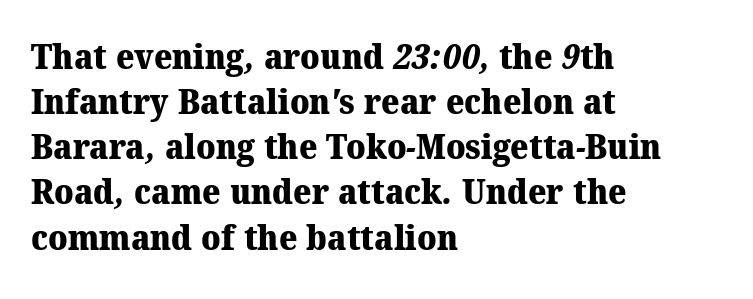
The image shows 35 px heavy serif type; set left-aligned, normal line spacing (1.29x), normal letter spacing, not underlined; medium stroke contrast and a medium x-height.
